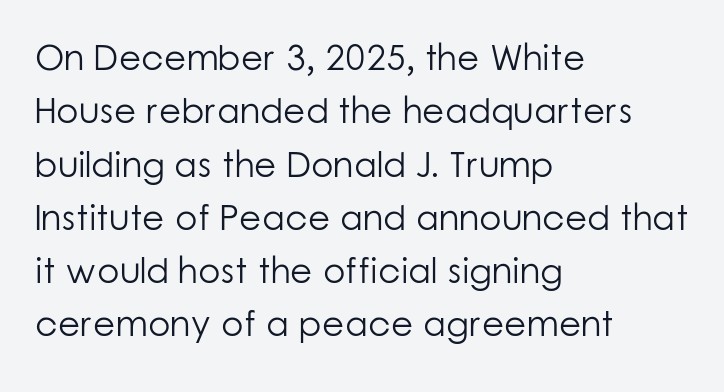
{"serif": "no", "italic": "no", "bold": "no", "weight": "light", "width": "normal", "stroke_contrast": "low", "x_height": "medium", "monospaced": "no", "underline": "no", "align": "left", "line_spacing": "normal", "line_spacing_ratio": 1.48, "letter_spacing": "normal", "letter_spacing_em": 0.0, "glyph_px": 36}
